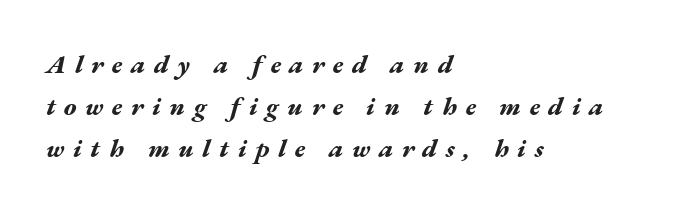
{"italic": "yes", "lean": "right", "slant_degrees": 17, "bold": "yes", "underline": "no", "align": "left", "line_spacing": "normal", "line_spacing_ratio": 1.62, "letter_spacing": "wide", "letter_spacing_em": 0.33, "glyph_px": 26}
